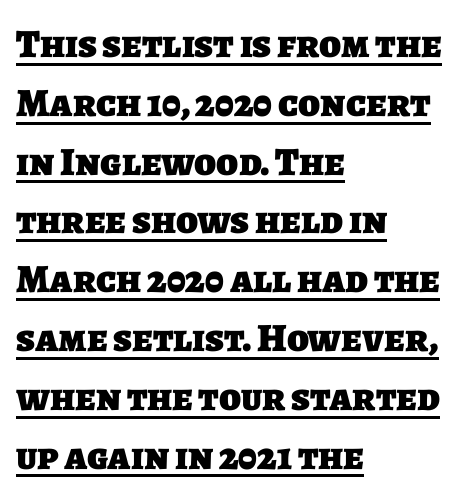
Q: Is the text bold? A: Yes.
Q: Is the typeface a serif or a sans-serif typeface? A: Sans-serif.
Q: Is the text underlined? A: Yes.
Q: How is the paragraph aligned? A: Left-aligned.
Q: Is the spacing between letters normal or unusually wide? A: Normal.
Q: Is the spacing between lines tight, normal or loose? A: Normal.
Q: Width (condensed, normal, or wide)? A: Normal.
Q: Stroke contrast? A: Low.
Q: x-height? A: Large.
Q: Monospaced? A: No.
